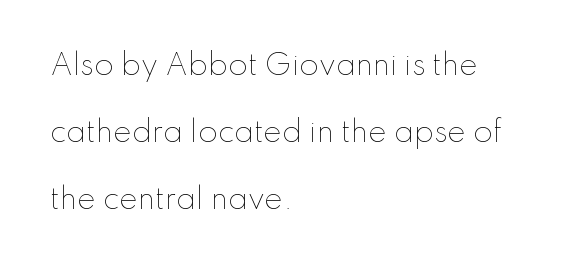
The image shows 28 px thin type, upright; set left-aligned, loose line spacing (2.4x), normal letter spacing, not underlined; low stroke contrast and a small x-height.
